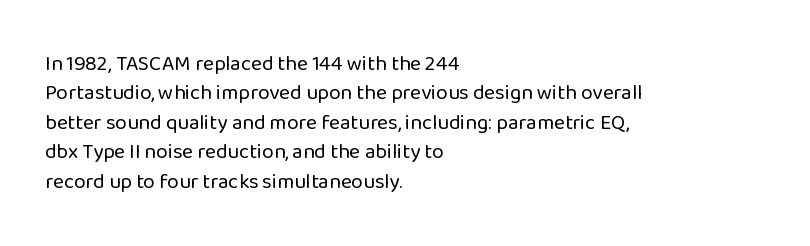
The image shows 21 px text type, upright; set left-aligned, normal line spacing (1.4x), normal letter spacing, not underlined.
